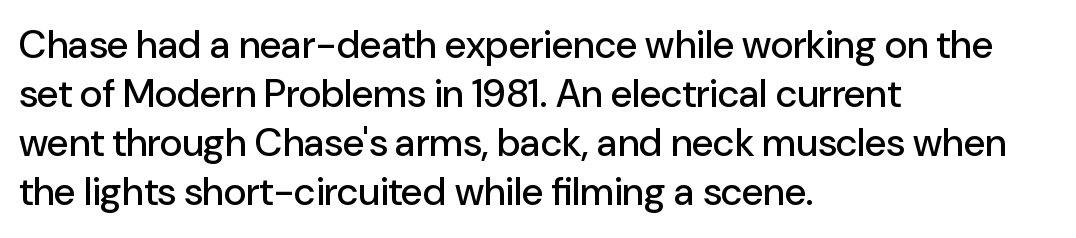
You could call the tracking neutral — neither tight nor loose. The area under the type is left untouched. Do the characters align in a grid? No, the font is proportional. In terms of letterform style, serifs are entirely absent. Left-aligned paragraph, ragged on the right.
